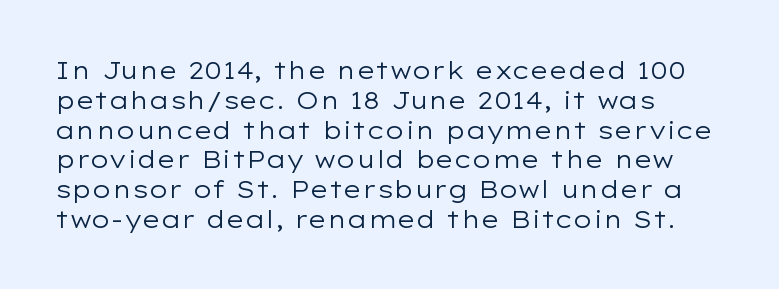
Q: Is the text bold? A: No.
Q: Is the text italic (slanted)? A: No, it is upright.
Q: Is the text underlined? A: No.
Q: How is the paragraph aligned? A: Left-aligned.
Q: Is the spacing between letters normal or unusually wide? A: Normal.
